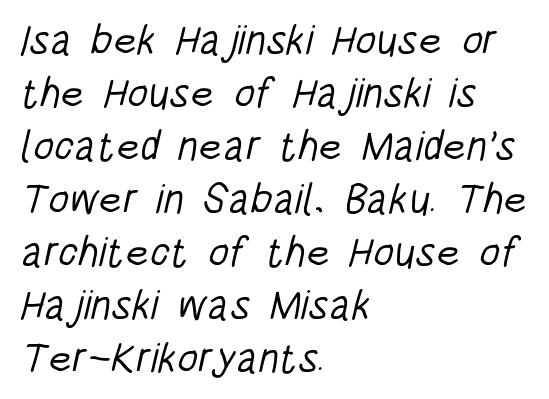
The image shows 42 px light, condensed sans-serif type; set left-aligned, normal line spacing (1.26x), normal letter spacing, not underlined; low stroke contrast and a large x-height.
